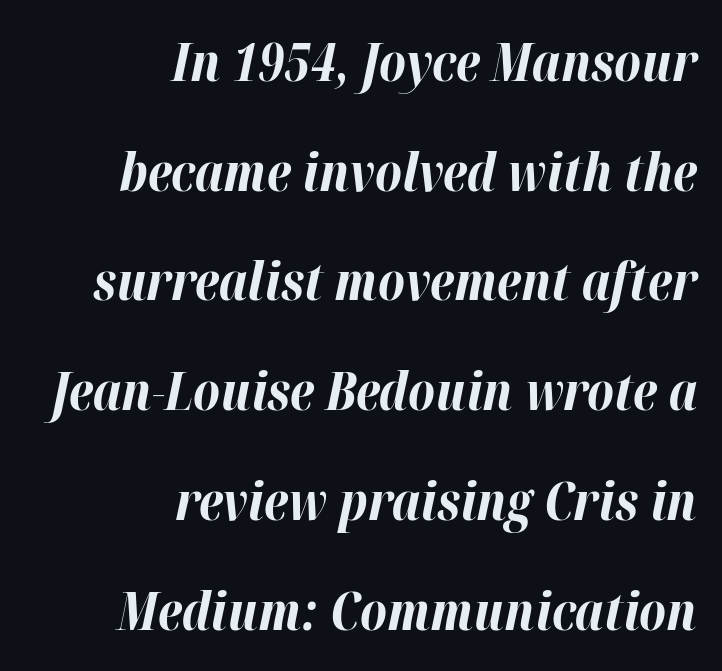
{"italic": "yes", "lean": "right", "slant_degrees": 12, "bold": "yes", "weight": "bold", "width": "normal", "stroke_contrast": "high", "x_height": "medium", "monospaced": "no", "underline": "no", "align": "right", "line_spacing": "loose", "line_spacing_ratio": 2.11, "letter_spacing": "normal", "letter_spacing_em": 0.0, "glyph_px": 52}
